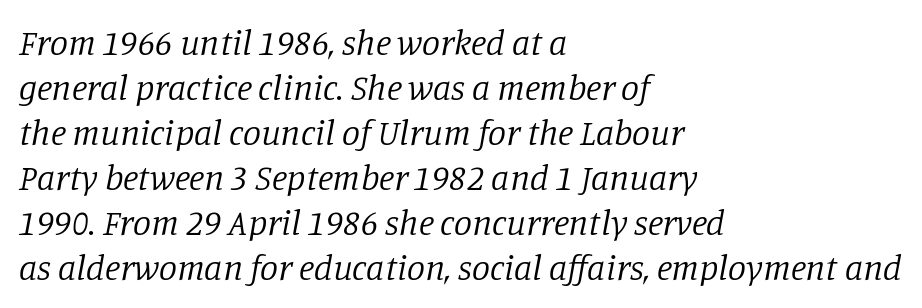
Notice how the stems are inclined rather than vertical — that's the hallmark of italics. Compared with typical body copy, the letter spacing here is the same. Descenders are the only things crossing below the line. The passage shown is typed in a proportional face where columns would drift.
